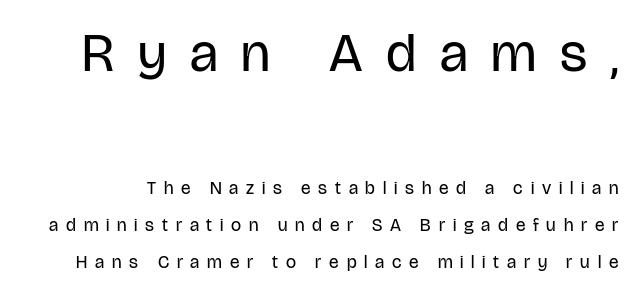
Q: Is the text bold? A: No.
Q: Is the text italic (slanted)? A: No, it is upright.
Q: Is the typeface a serif or a sans-serif typeface? A: Sans-serif.
Q: Is the text underlined? A: No.
Q: Is the spacing between letters normal or unusually wide? A: Unusually wide.
Q: Is the spacing between lines tight, normal or loose? A: Loose.
Q: Which block of text is set in a larger size, the first (top) or the second (bottom)? A: The first (top) one.
Q: Width (condensed, normal, or wide)? A: Condensed.
Q: Stroke contrast? A: Low.
Q: x-height? A: Large.
Q: Monospaced? A: No.
